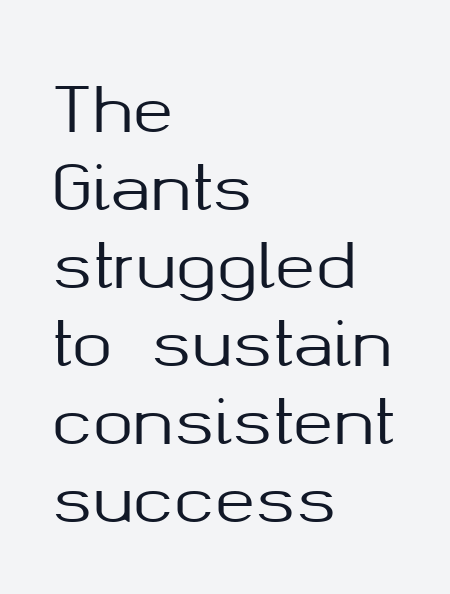
Q: Is the text italic (slanted)? A: No, it is upright.
Q: Is the typeface a serif or a sans-serif typeface? A: Sans-serif.
Q: Is the text underlined? A: No.
Q: How is the paragraph aligned? A: Left-aligned.
Q: Is the spacing between letters normal or unusually wide? A: Normal.
Q: Is the spacing between lines tight, normal or loose? A: Normal.
Q: Width (condensed, normal, or wide)? A: Normal.
Q: Stroke contrast? A: Medium.
Q: x-height? A: Medium.
Q: Monospaced? A: No.
